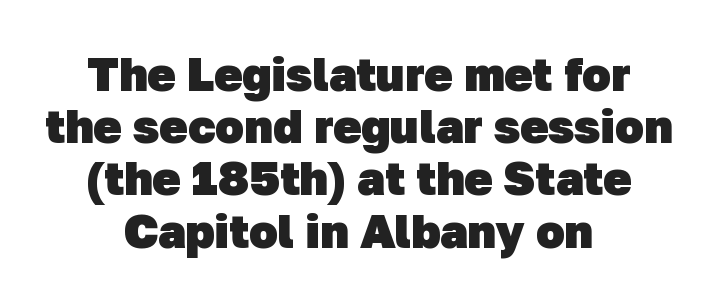
The image shows 47 px heavy sans-serif type; set centered, tight line spacing (1.11x), normal letter spacing, not underlined; low stroke contrast and a medium x-height.
